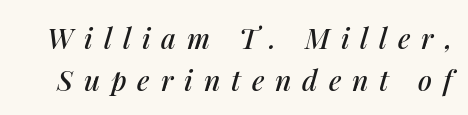
The image shows 28 px text type, italic (leaning right); set normal line spacing (1.51x), unusually wide letter spacing (+0.39 em), not underlined; medium stroke contrast and a medium x-height.
